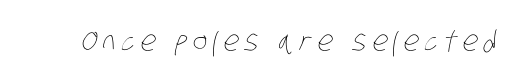
Q: Is the text bold? A: No.
Q: Is the text underlined? A: No.
Q: Is the spacing between letters normal or unusually wide? A: Unusually wide.
Q: Width (condensed, normal, or wide)? A: Condensed.
Q: Stroke contrast? A: Low.
Q: x-height? A: Large.
Q: Monospaced? A: No.
